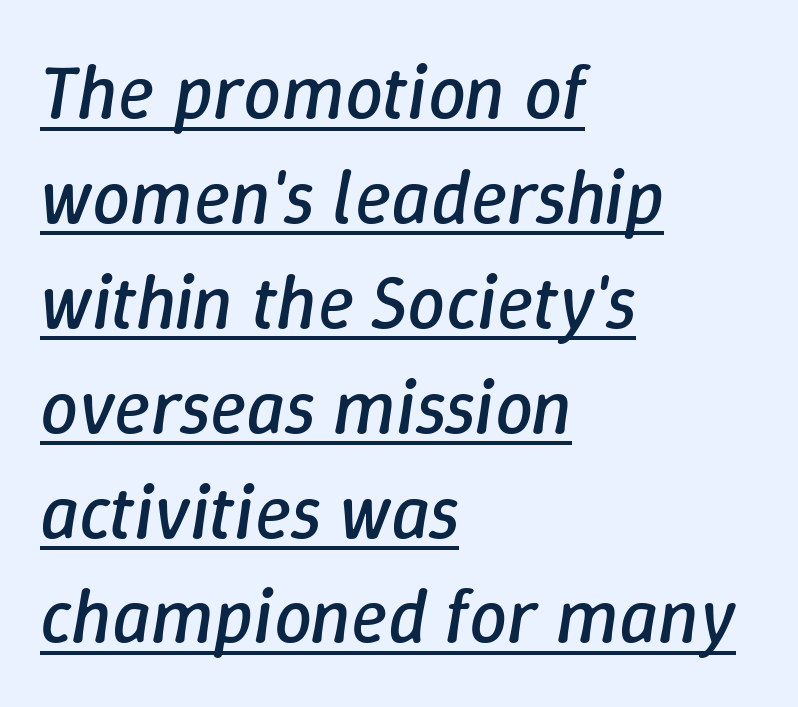
The type is set solid horizontally, with unmodified tracking. Characters are canted at an angle relative to the baseline's perpendicular. This reads as an unemphasized weight, regular at the heaviest. The letters advance in unequal steps, a hallmark of proportional type. If you measured baseline to baseline, you'd find a middling distance.
